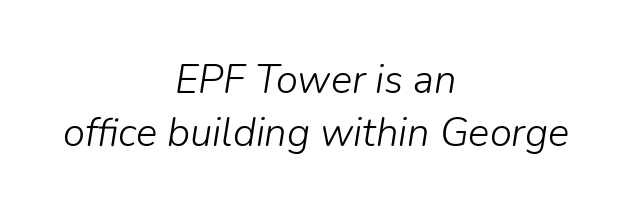
{"italic": "yes", "lean": "right", "slant_degrees": 9, "bold": "no", "weight": "light", "width": "normal", "stroke_contrast": "low", "x_height": "medium", "monospaced": "no", "underline": "no", "align": "center", "line_spacing": "normal", "line_spacing_ratio": 1.32, "letter_spacing": "normal", "letter_spacing_em": 0.0, "glyph_px": 40}
